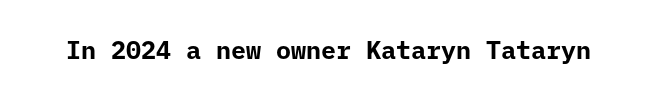
{"italic": "no", "bold": "yes", "underline": "no", "letter_spacing": "normal", "letter_spacing_em": 0.0, "glyph_px": 25}
